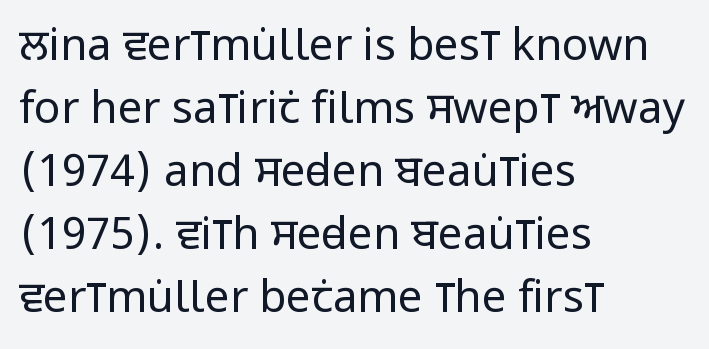
Q: Is the text bold? A: No.
Q: Is the text italic (slanted)? A: No, it is upright.
Q: Is the typeface a serif or a sans-serif typeface? A: Sans-serif.
Q: Is the text underlined? A: No.
Q: How is the paragraph aligned? A: Left-aligned.
Q: Is the spacing between letters normal or unusually wide? A: Normal.
Q: Is the spacing between lines tight, normal or loose? A: Normal.
Q: Width (condensed, normal, or wide)? A: Condensed.
Q: Stroke contrast? A: Low.
Q: x-height? A: Large.
Q: Monospaced? A: No.
